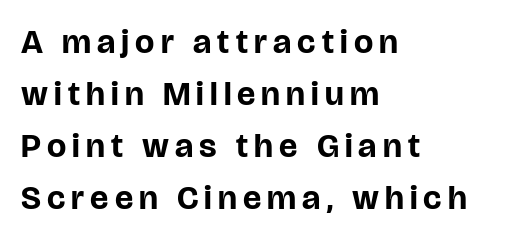
The image shows 34 px bold sans-serif type, upright; set left-aligned, normal line spacing (1.53x), not underlined; low stroke contrast and a large x-height.
